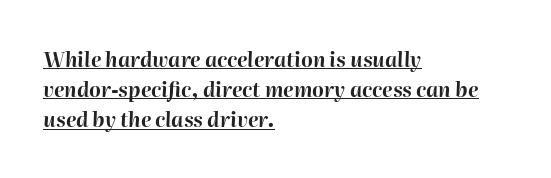
The image shows 20 px bold type, italic (leaning right); set left-aligned, normal line spacing (1.51x), normal letter spacing, underlined.
